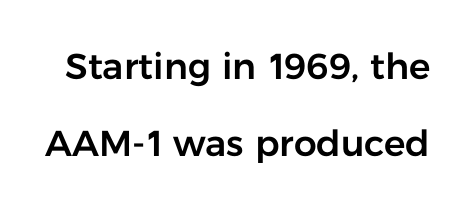
The image shows 36 px sans-serif type, upright; set loose line spacing (2.15x), normal letter spacing, not underlined; low stroke contrast and a medium x-height.
